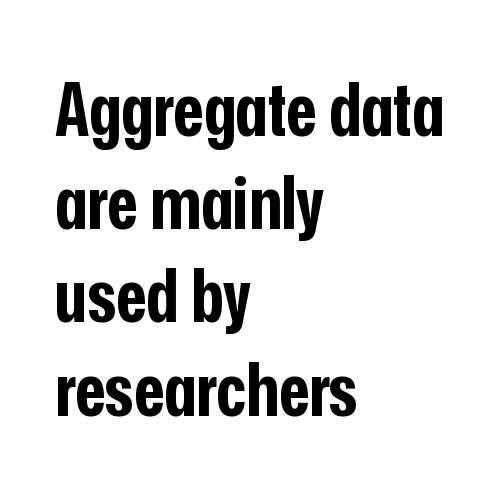
Leading matches the norm, producing a regular column. It's the straight-up-and-down kind of type. Bold? Absolutely — the strokes are thick and heavy. In CSS terms this would be text-align: left. Are there feet on the stems? There aren't — it's a sans.
